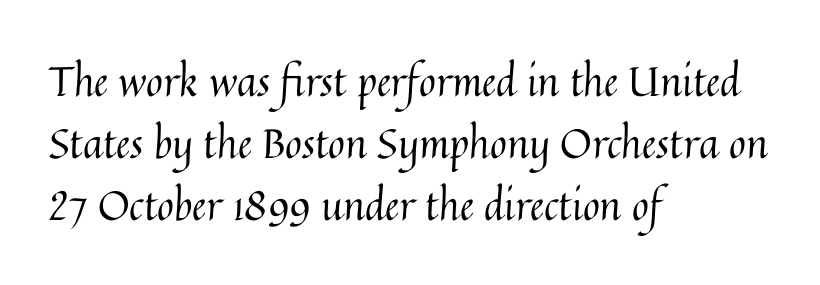
{"bold": "no", "weight": "regular", "width": "normal", "stroke_contrast": "medium", "x_height": "medium", "monospaced": "no", "underline": "no", "align": "left", "line_spacing": "normal", "line_spacing_ratio": 1.51, "letter_spacing": "normal", "letter_spacing_em": 0.0, "glyph_px": 41}
